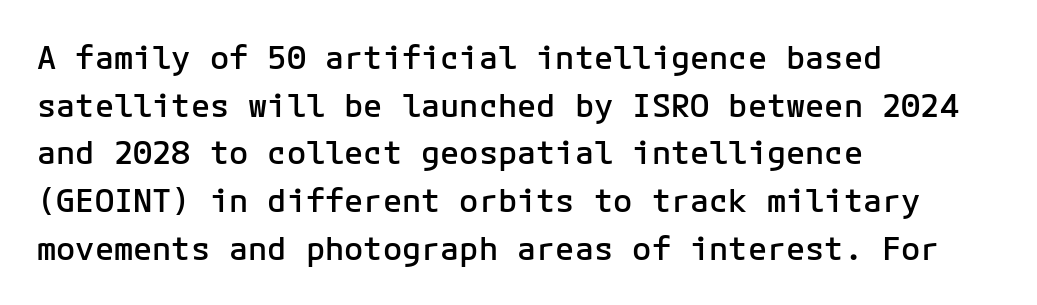
{"serif": "no", "italic": "no", "bold": "semi", "weight": "semibold", "width": "normal", "stroke_contrast": "low", "x_height": "medium", "underline": "no", "align": "left", "line_spacing": "normal", "line_spacing_ratio": 1.49, "letter_spacing": "normal", "letter_spacing_em": 0.0, "glyph_px": 32}
